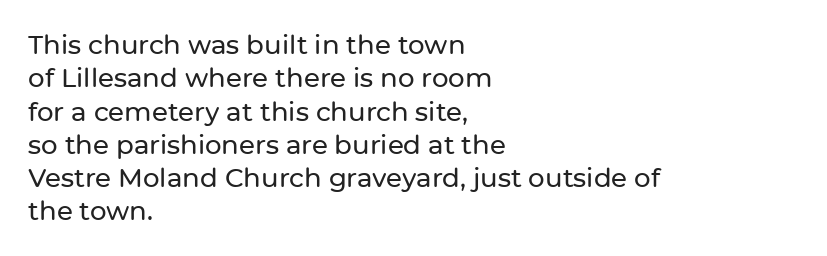
Beneath every word, the page is bare. Evenly set lines give the paragraph a standard silhouette. The compositor pushed each line to the left boundary. Spacing between characters is what you'd get straight out of the box. When letters stand straight like this, we call the style roman or upright.
